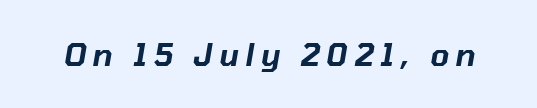
Q: Is the text italic (slanted)? A: Yes, it leans right by about 10 degrees.
Q: Is the text underlined? A: No.
Q: Is the spacing between letters normal or unusually wide? A: Unusually wide.
Q: Width (condensed, normal, or wide)? A: Normal.
Q: Stroke contrast? A: Low.
Q: x-height? A: Medium.
Q: Monospaced? A: No.
